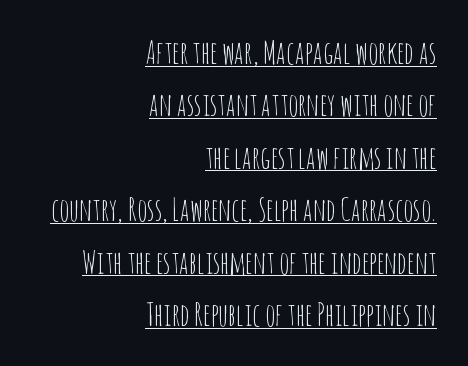
The image shows 31 px thin, condensed sans-serif type, upright; set right-aligned, normal line spacing (1.69x), normal letter spacing, underlined; low stroke contrast and a large x-height.
